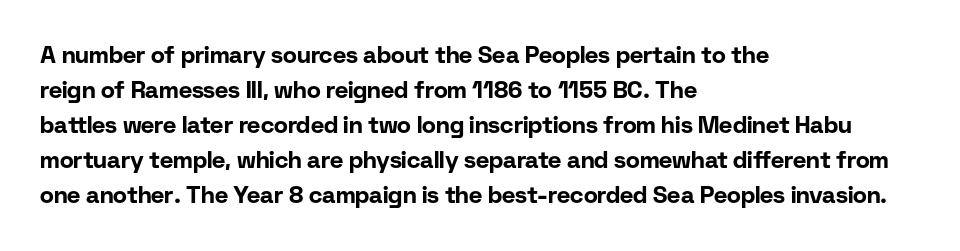
{"italic": "no", "bold": "yes", "underline": "no", "align": "left", "line_spacing": "normal", "line_spacing_ratio": 1.52, "letter_spacing": "normal", "letter_spacing_em": 0.0, "glyph_px": 23}
